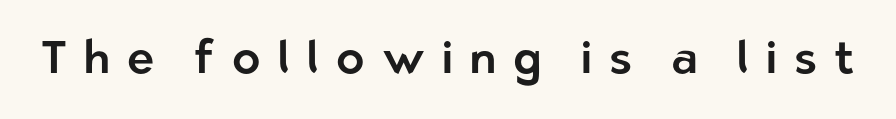
{"serif": "no", "italic": "no", "width": "normal", "stroke_contrast": "low", "x_height": "medium", "monospaced": "no", "underline": "no", "letter_spacing": "wide", "letter_spacing_em": 0.37, "glyph_px": 46}
